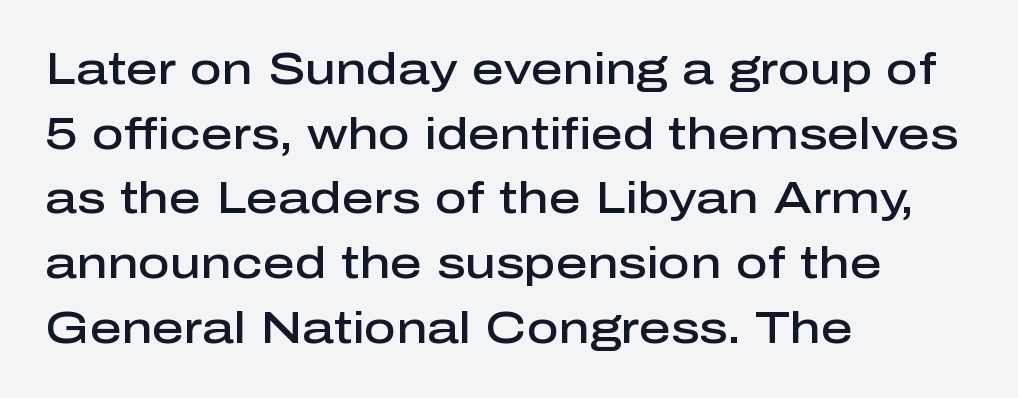
The image shows 44 px semibold sans-serif type, upright; set left-aligned, normal line spacing (1.47x), normal letter spacing, not underlined; low stroke contrast and a medium x-height.
